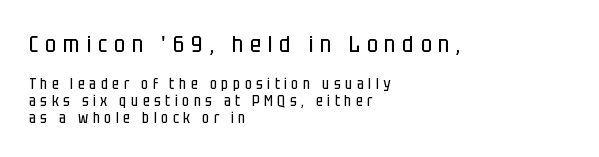
Q: Is the text bold? A: No.
Q: Is the text italic (slanted)? A: No, it is upright.
Q: Is the text underlined? A: No.
Q: How is the paragraph aligned? A: Left-aligned.
Q: Is the spacing between letters normal or unusually wide? A: Unusually wide.
Q: Is the spacing between lines tight, normal or loose? A: Tight.
Q: Which block of text is set in a larger size, the first (top) or the second (bottom)? A: The first (top) one.
